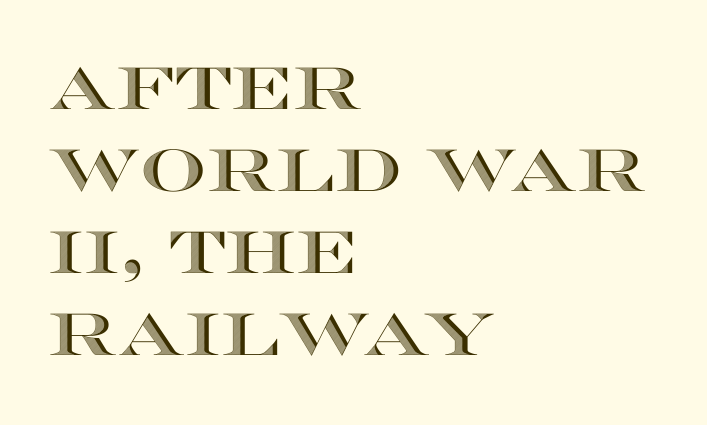
The image shows 59 px wide type, upright; set left-aligned, normal line spacing (1.39x), normal letter spacing, not underlined; a large x-height.
